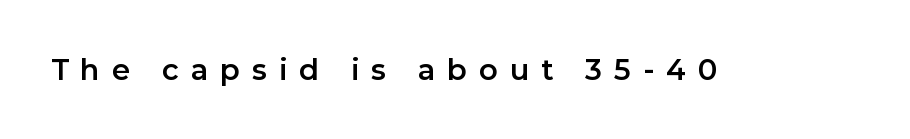
{"serif": "no", "italic": "no", "width": "normal", "stroke_contrast": "low", "x_height": "medium", "monospaced": "no", "underline": "no", "letter_spacing": "wide", "letter_spacing_em": 0.41, "glyph_px": 29}
